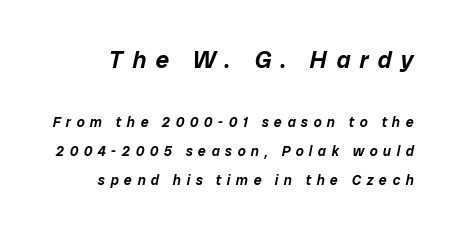
The line-height multiplier appears high, well above default. The horizontal fit of the characters is loose and conspicuously gappy. Compared with ordinary roman type, these characters are visibly tilted. If you squint, the top block still reads clearly — it's the larger of the two. Rule under the text: the space is simply empty.
